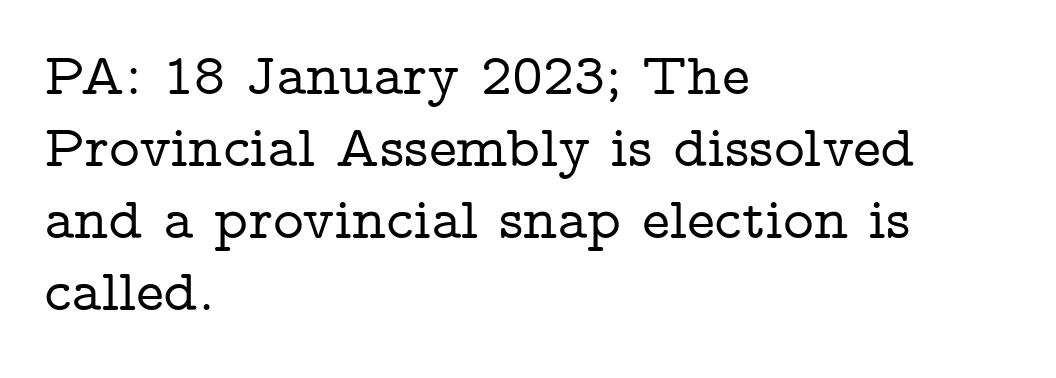
{"serif": "yes", "italic": "no", "width": "wide", "stroke_contrast": "low", "x_height": "medium", "monospaced": "no", "underline": "no", "align": "left", "line_spacing_ratio": 1.22, "letter_spacing": "normal", "letter_spacing_em": 0.0, "glyph_px": 59}
